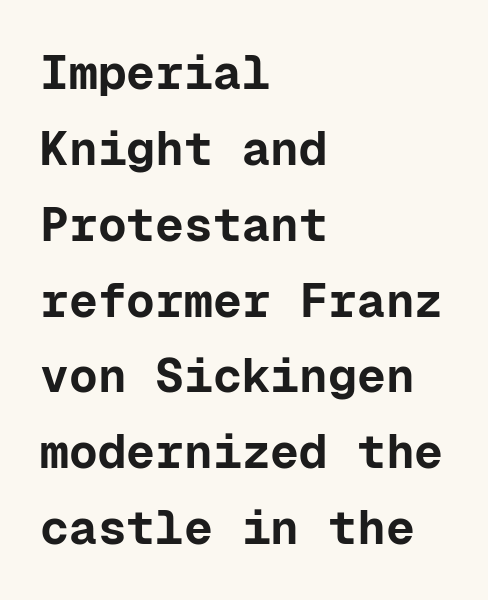
{"serif": "no", "italic": "no", "bold": "yes", "weight": "bold", "width": "normal", "stroke_contrast": "low", "x_height": "medium", "monospaced": "yes", "underline": "no", "align": "left", "line_spacing": "normal", "line_spacing_ratio": 1.58, "letter_spacing": "normal", "letter_spacing_em": 0.0, "glyph_px": 48}
